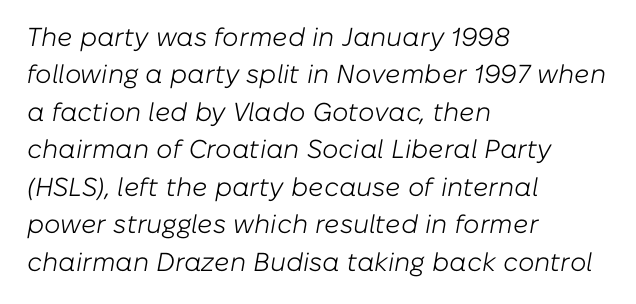
The image shows 26 px text type, italic (leaning right); set left-aligned, normal line spacing (1.44x), normal letter spacing, not underlined.
